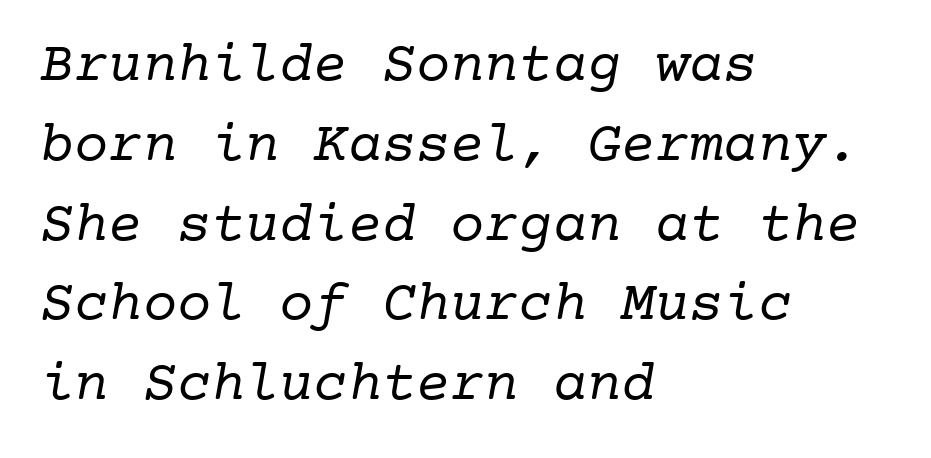
The image shows 57 px regular-weight serif type, monospaced; set left-aligned, normal line spacing (1.4x), normal letter spacing, not underlined; low stroke contrast and a medium x-height.
